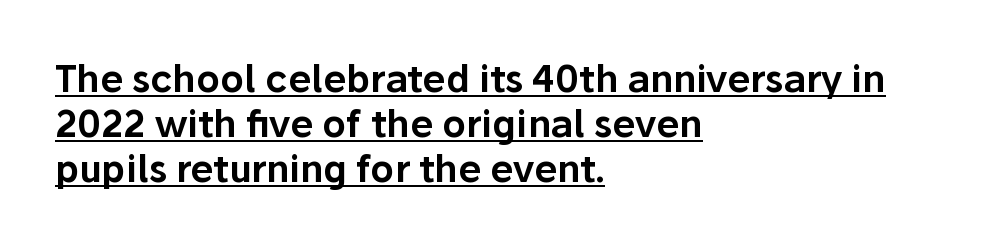
The image shows 37 px sans-serif type, upright; set left-aligned, line spacing 1.21x, normal letter spacing, underlined; low stroke contrast and a medium x-height.
